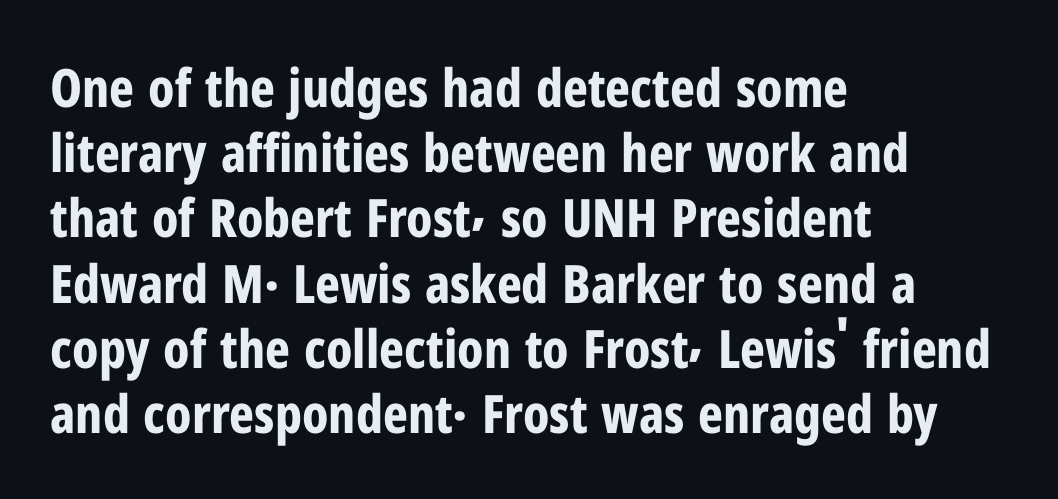
The image shows 53 px bold, condensed sans-serif type, upright; set left-aligned, line spacing 1.23x, normal letter spacing, not underlined; low stroke contrast and a medium x-height.
